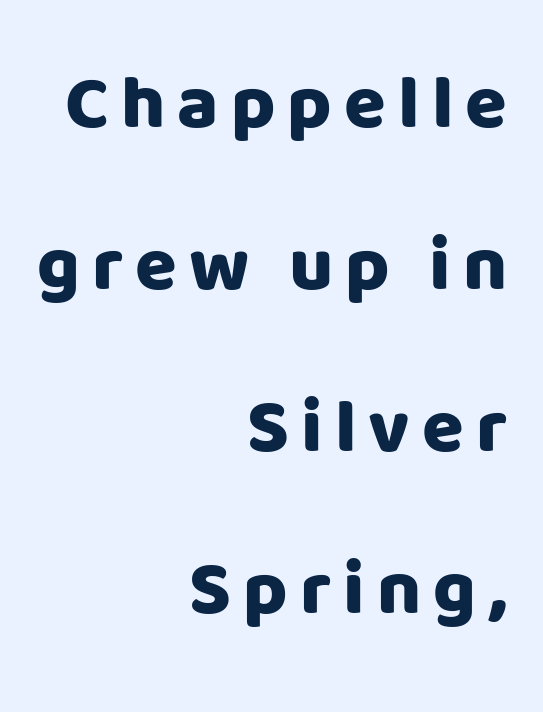
The image shows 76 px heavy sans-serif type, upright; set right-aligned, loose line spacing (2.13x), not underlined; low stroke contrast and a large x-height.
